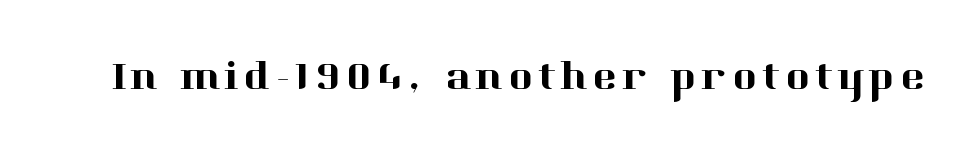
The space directly below the letters is spotless. A typesetter would call this proportional, since set widths differ per character. Every character sits straight up, as roman type does. Stroke terminals: seriffed.
